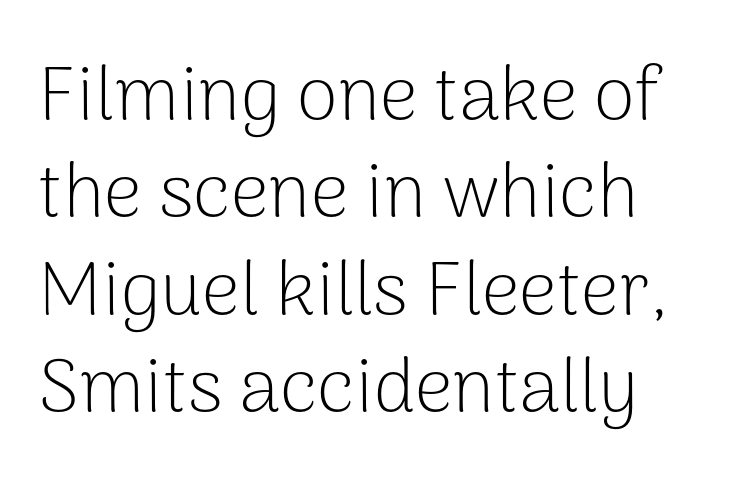
{"serif": "no", "italic": "no", "bold": "no", "weight": "light", "width": "normal", "stroke_contrast": "low", "x_height": "medium", "monospaced": "no", "underline": "no", "align": "left", "line_spacing": "normal", "line_spacing_ratio": 1.3, "letter_spacing": "normal", "letter_spacing_em": 0.0, "glyph_px": 75}
